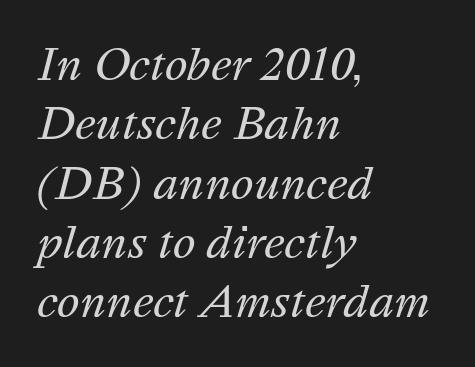
One glance says typical: line gaps are just what's usual. Proportional: the letters do not fall into vertical columns. The gap between lines stays unmarked. Characters are canted at an angle relative to the baseline's perpendicular.
